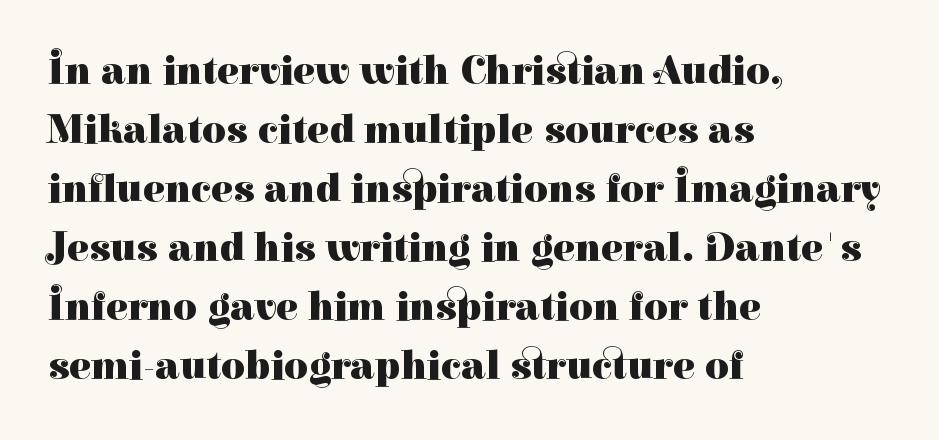
Caption: standard tracking, unaltered. Does the weight exceed regular? Yes, all the way to bold. To sum up the face: it has serifs. The rendering uses a moderate line-height, typical for paragraphs. Casual observation: everything's shoved over to the left.
